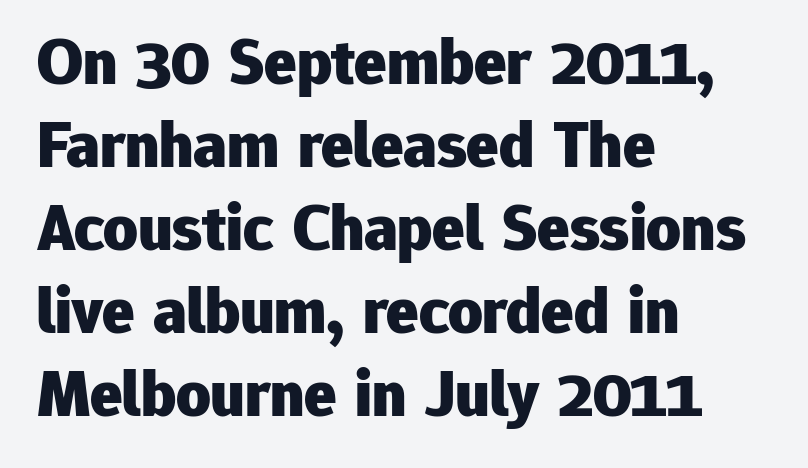
Q: Is the text bold? A: Yes.
Q: Is the text italic (slanted)? A: No, it is upright.
Q: Is the typeface a serif or a sans-serif typeface? A: Sans-serif.
Q: Is the text underlined? A: No.
Q: How is the paragraph aligned? A: Left-aligned.
Q: Is the spacing between letters normal or unusually wide? A: Normal.
Q: Width (condensed, normal, or wide)? A: Normal.
Q: Stroke contrast? A: Low.
Q: x-height? A: Medium.
Q: Monospaced? A: No.
